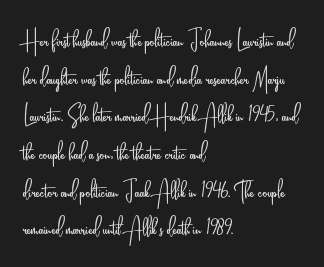
Q: Is the text bold? A: No.
Q: Is the typeface a serif or a sans-serif typeface? A: Sans-serif.
Q: Is the text underlined? A: No.
Q: How is the paragraph aligned? A: Left-aligned.
Q: Is the spacing between letters normal or unusually wide? A: Normal.
Q: Is the spacing between lines tight, normal or loose? A: Normal.
Q: Width (condensed, normal, or wide)? A: Condensed.
Q: Stroke contrast? A: Low.
Q: x-height? A: Small.
Q: Monospaced? A: No.
